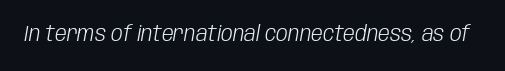
Honestly, the letter spacing is just normal — you wouldn't notice it. The specimen reads as italic at a glance. On a weight scale, this lands at 450 or below. The zone under the glyphs is completely vacant.
